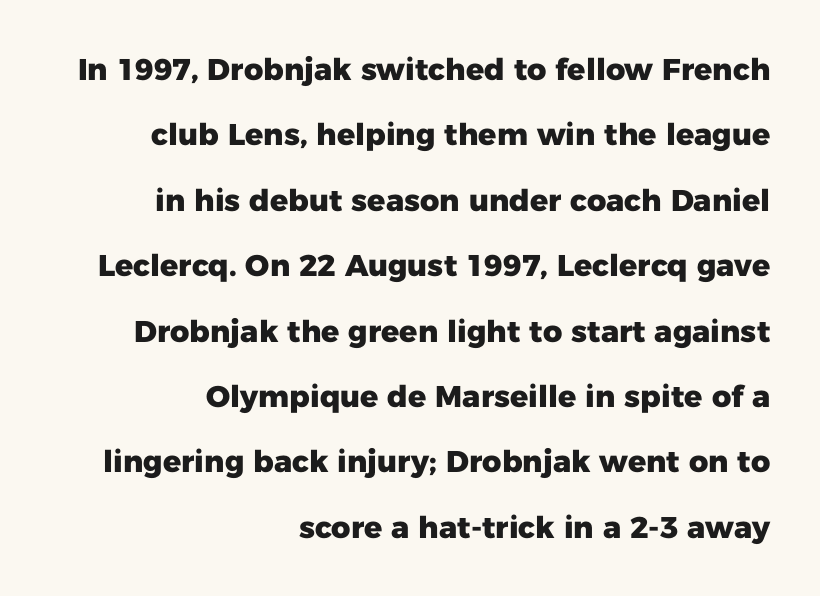
Q: Is the text bold? A: Yes.
Q: Is the text italic (slanted)? A: No, it is upright.
Q: Is the typeface a serif or a sans-serif typeface? A: Sans-serif.
Q: Is the text underlined? A: No.
Q: How is the paragraph aligned? A: Right-aligned.
Q: Is the spacing between letters normal or unusually wide? A: Normal.
Q: Is the spacing between lines tight, normal or loose? A: Loose.
Q: Width (condensed, normal, or wide)? A: Normal.
Q: Stroke contrast? A: Low.
Q: x-height? A: Medium.
Q: Monospaced? A: No.
